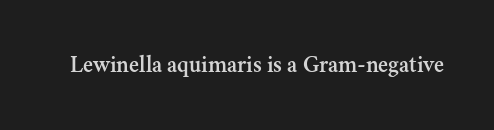
The image shows 24 px text type, upright; set normal letter spacing, not underlined.
